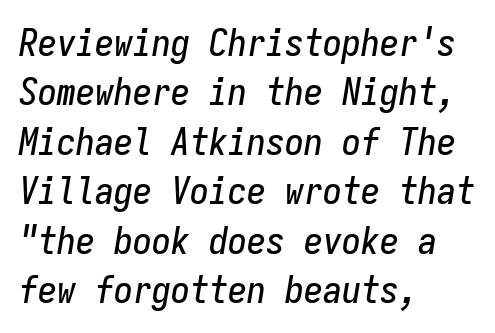
The letterforms sit shoulder to shoulder at normal distance. The specimen omits any rule beneath the text block's lines. There's an unmistakable incline to the writing here. The letters march in equal steps, a hallmark of fixed-pitch type.
